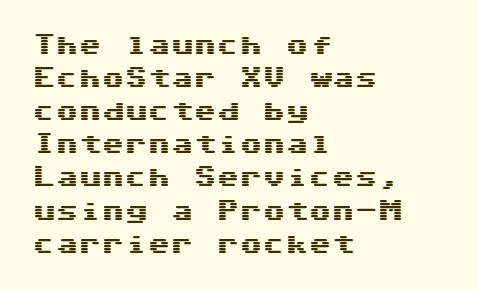
{"italic": "no", "underline": "no", "align": "left", "line_spacing": "normal", "line_spacing_ratio": 1.44, "letter_spacing": "normal", "letter_spacing_em": 0.0, "glyph_px": 23}
